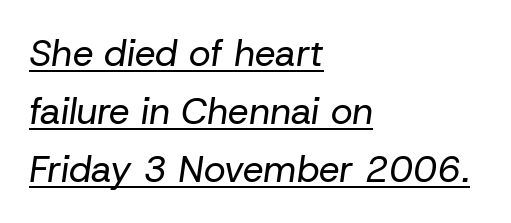
These lines sit exactly where default settings would place them. No letter is thick-stroked: the sample isn't bold. Here the glyphs are tracked normally, forming tight word shapes. The passage shown is typed in a proportional face where columns would drift. The setting favours the left margin, as ordinary paragraphs usually do.
